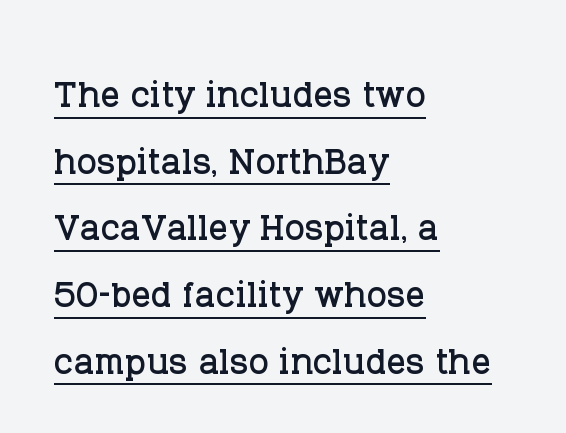
{"serif": "yes", "italic": "no", "width": "normal", "stroke_contrast": "low", "x_height": "large", "monospaced": "no", "underline": "yes", "align": "left", "line_spacing": "normal", "line_spacing_ratio": 1.39, "letter_spacing": "normal", "letter_spacing_em": 0.0, "glyph_px": 48}
